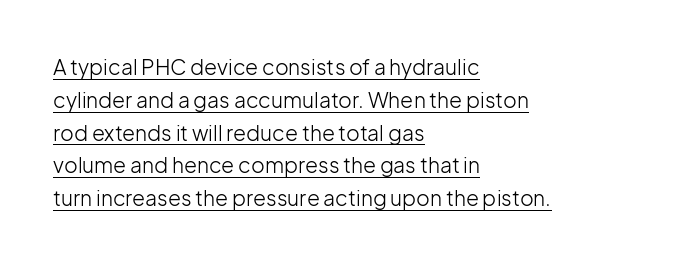
Underlining? Definitely there. Does the lettering tilt? It doesn't — this is upright. Leftover space on each line is placed entirely after the last word. The passage shown stacks its lines at a standard gap. Think standard paragraph weight, or any step lighter than that.
